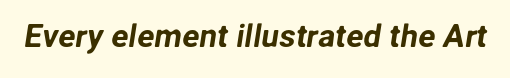
Q: Is the typeface a serif or a sans-serif typeface? A: Sans-serif.
Q: Is the text underlined? A: No.
Q: Is the spacing between letters normal or unusually wide? A: Normal.
Q: Width (condensed, normal, or wide)? A: Normal.
Q: Stroke contrast? A: Low.
Q: x-height? A: Medium.
Q: Monospaced? A: No.
